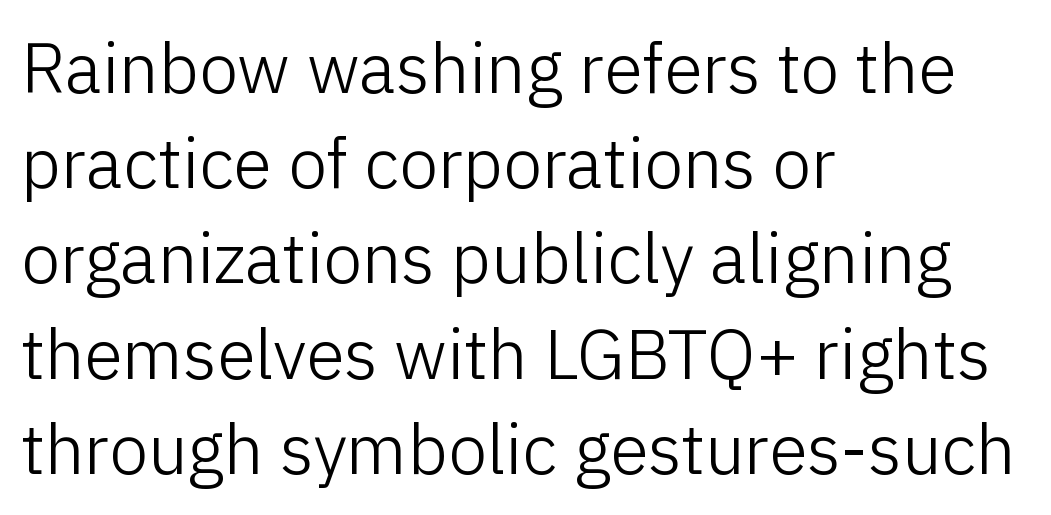
The image shows 70 px light sans-serif type, upright; set left-aligned, normal line spacing (1.36x), normal letter spacing, not underlined; low stroke contrast and a medium x-height.
